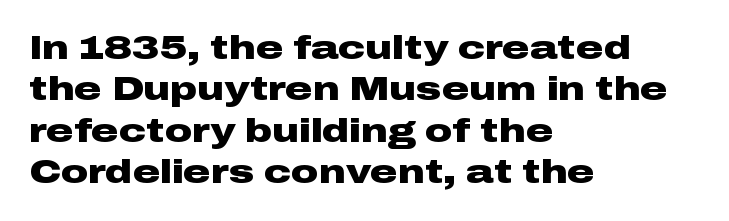
The image shows 34 px heavy, wide sans-serif type, upright; set left-aligned, line spacing 1.22x, normal letter spacing, not underlined; low stroke contrast and a medium x-height.
